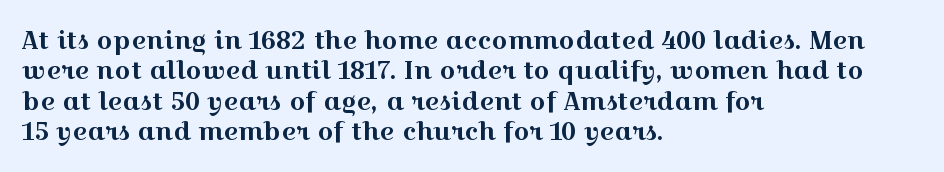
{"italic": "no", "underline": "no", "align": "left", "line_spacing_ratio": 1.22, "letter_spacing": "normal", "letter_spacing_em": 0.0, "glyph_px": 25}
